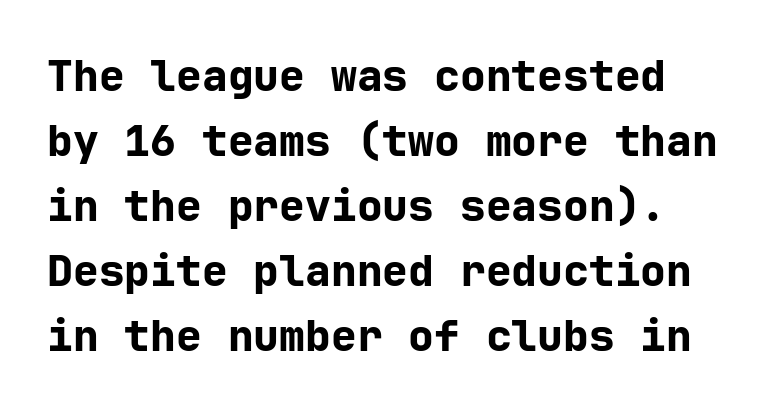
The image shows 43 px bold sans-serif type, upright; set normal line spacing (1.51x), normal letter spacing, not underlined; low stroke contrast and a medium x-height.
